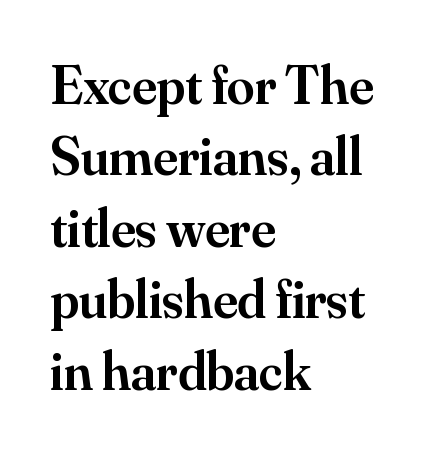
Q: Is the text bold? A: Semi-bold.
Q: Is the text italic (slanted)? A: No, it is upright.
Q: Is the typeface a serif or a sans-serif typeface? A: Serif.
Q: Is the text underlined? A: No.
Q: How is the paragraph aligned? A: Left-aligned.
Q: Is the spacing between letters normal or unusually wide? A: Normal.
Q: Is the spacing between lines tight, normal or loose? A: Normal.
Q: Width (condensed, normal, or wide)? A: Normal.
Q: Stroke contrast? A: Medium.
Q: x-height? A: Small.
Q: Monospaced? A: No.
